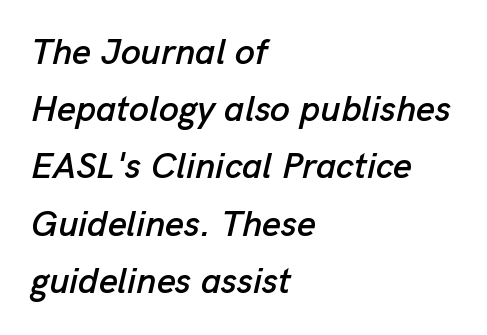
Q: Is the text italic (slanted)? A: Yes, it leans right by about 13 degrees.
Q: Is the text underlined? A: No.
Q: How is the paragraph aligned? A: Left-aligned.
Q: Is the spacing between letters normal or unusually wide? A: Normal.
Q: Is the spacing between lines tight, normal or loose? A: Normal.
Q: Width (condensed, normal, or wide)? A: Normal.
Q: Stroke contrast? A: Low.
Q: x-height? A: Medium.
Q: Monospaced? A: No.
